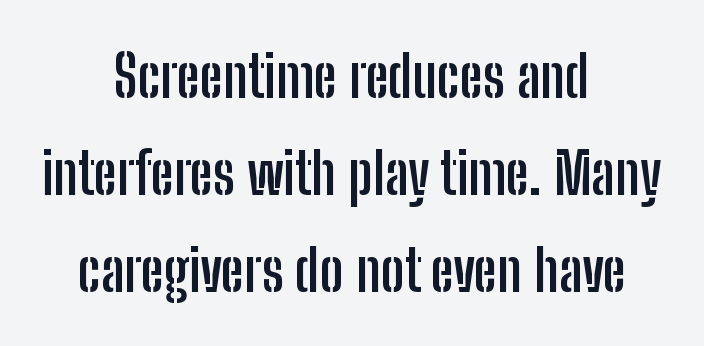
The lettering holds an erect, upright posture throughout. The passage shown has conventional tracking throughout. Heavy, bold letterforms. Varying glyph widths throughout — classic text-font behaviour. Lines of text with bare space underneath. Visually the block forms a symmetrical silhouette, jagged on both flanks.
